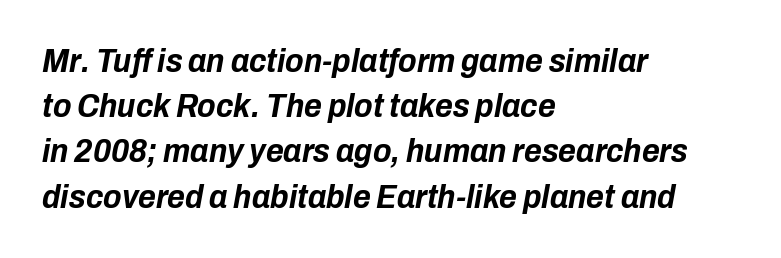
{"italic": "yes", "lean": "right", "slant_degrees": 10, "bold": "yes", "weight": "bold", "width": "condensed", "stroke_contrast": "low", "x_height": "medium", "monospaced": "no", "underline": "no", "align": "left", "line_spacing": "normal", "line_spacing_ratio": 1.33, "letter_spacing": "normal", "letter_spacing_em": 0.0, "glyph_px": 34}
